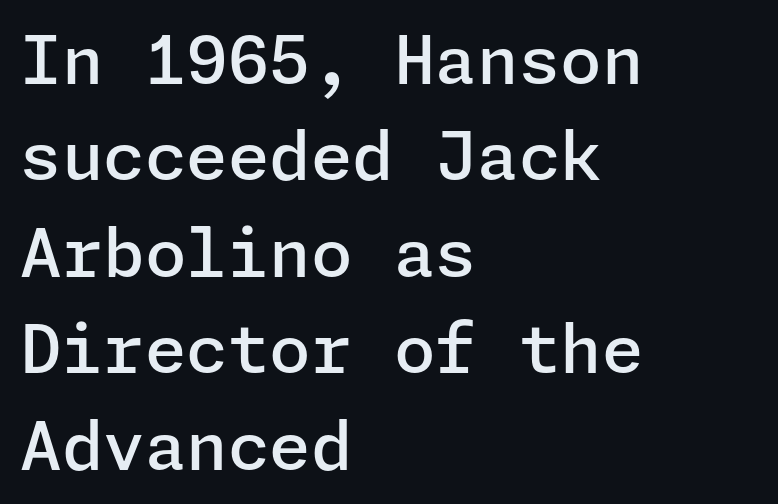
The image shows 67 px semibold sans-serif type, upright; set left-aligned, normal line spacing (1.44x), normal letter spacing, not underlined; low stroke contrast and a medium x-height.
